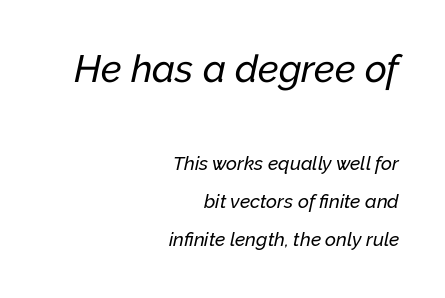
The image shows 38 px text type, italic (leaning right); set right-aligned, loose line spacing (2.0x), normal letter spacing, not underlined; the first (top) block is 2.0x larger; low stroke contrast and a medium x-height.
